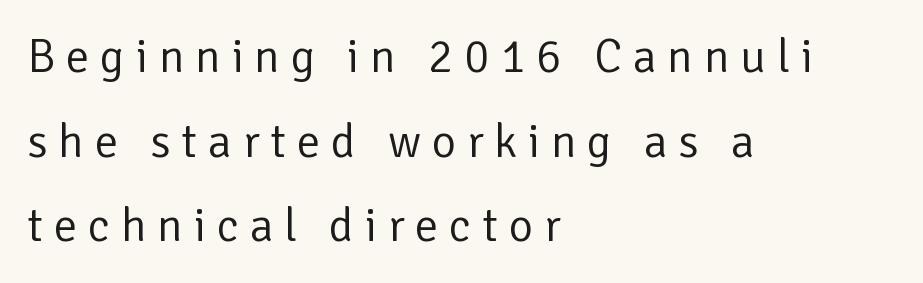
Caption: face not bold, strokes unweighted. The letters stand straight up with perfectly vertical stems. The text block is weighted toward the left margin, trailing off unevenly rightward. These lines are rendered in a variable-pitch font.
